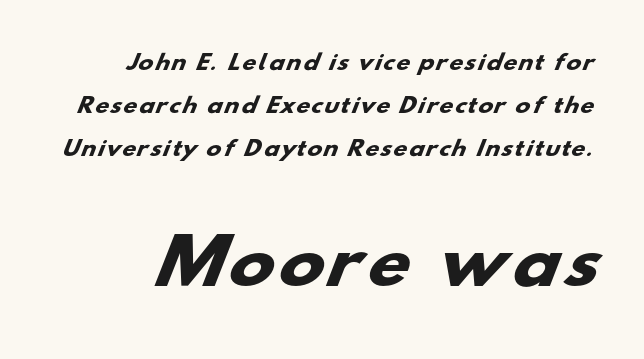
{"serif": "no", "bold": "yes", "weight": "heavy", "width": "wide", "stroke_contrast": "low", "x_height": "small", "monospaced": "no", "underline": "no", "line_spacing": "loose", "line_spacing_ratio": 2.15, "larger_block": "second", "size_ratio": 3.05, "glyph_px": 61}
